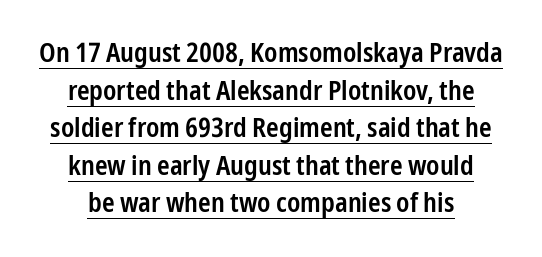
The image shows 27 px text type, upright; set normal line spacing (1.39x), normal letter spacing, underlined.
